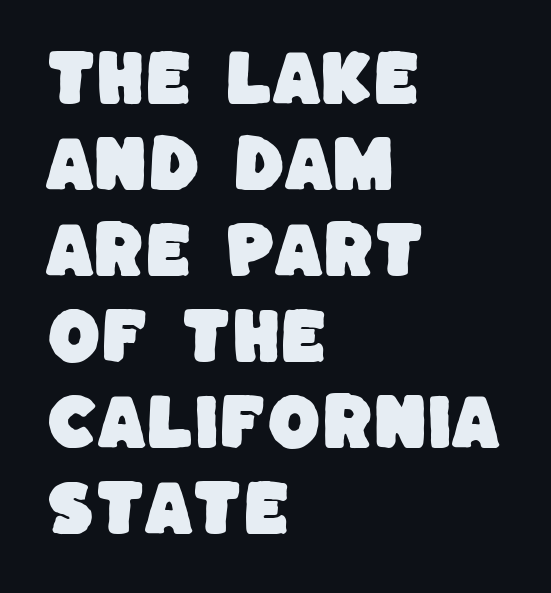
There is no visible air inserted between adjacent glyphs. Glance below the letters and you will spot only blank space. Do the characters align in a grid? No, the font is proportional. A sans-serif font was chosen for this passage. Leading matches the norm, producing a regular column. Left-aligned paragraph, ragged on the right.
